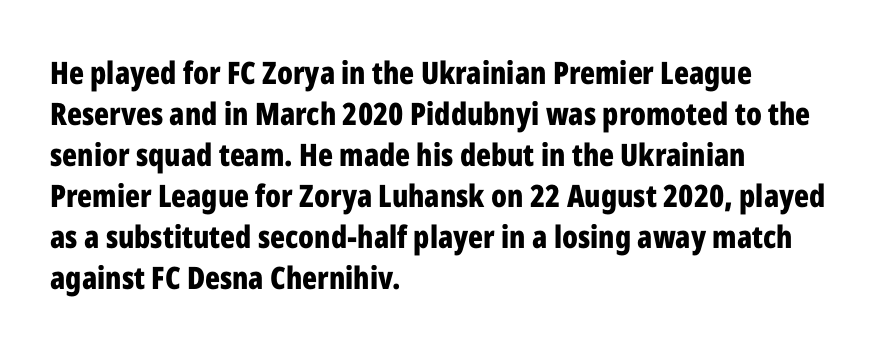
Q: Is the text bold? A: Yes.
Q: Is the text italic (slanted)? A: No, it is upright.
Q: Is the typeface a serif or a sans-serif typeface? A: Sans-serif.
Q: Is the text underlined? A: No.
Q: How is the paragraph aligned? A: Left-aligned.
Q: Is the spacing between letters normal or unusually wide? A: Normal.
Q: Is the spacing between lines tight, normal or loose? A: Normal.
Q: Width (condensed, normal, or wide)? A: Condensed.
Q: Stroke contrast? A: Low.
Q: x-height? A: Medium.
Q: Monospaced? A: No.
